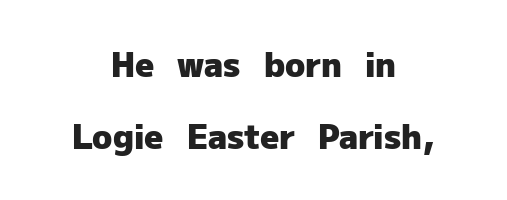
{"serif": "no", "italic": "no", "bold": "yes", "weight": "heavy", "width": "normal", "stroke_contrast": "low", "x_height": "medium", "monospaced": "no", "underline": "no", "align": "center", "line_spacing": "loose", "line_spacing_ratio": 2.18, "letter_spacing": "normal", "letter_spacing_em": 0.0, "glyph_px": 33}
